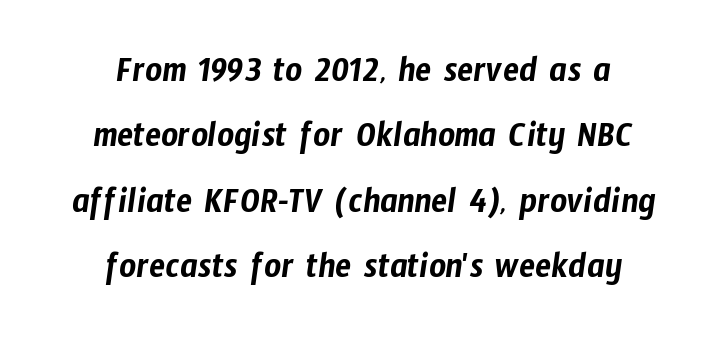
Q: Is the typeface a serif or a sans-serif typeface? A: Sans-serif.
Q: Is the text underlined? A: No.
Q: How is the paragraph aligned? A: Centered.
Q: Is the spacing between letters normal or unusually wide? A: Normal.
Q: Width (condensed, normal, or wide)? A: Condensed.
Q: Stroke contrast? A: Low.
Q: x-height? A: Medium.
Q: Monospaced? A: No.
